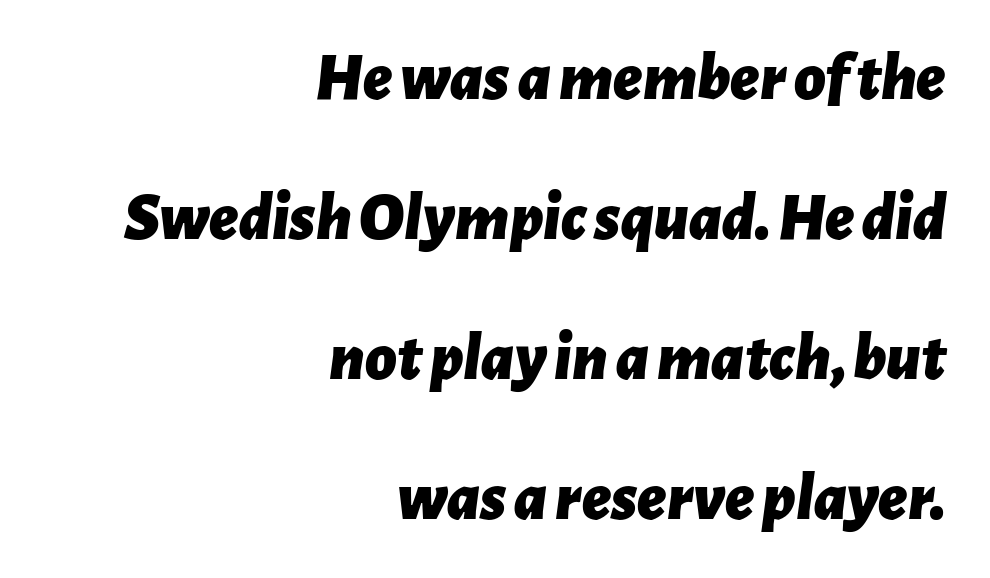
The image shows 68 px bold type, italic (leaning right); set right-aligned, loose line spacing (2.06x), normal letter spacing, not underlined; low stroke contrast and a medium x-height.
